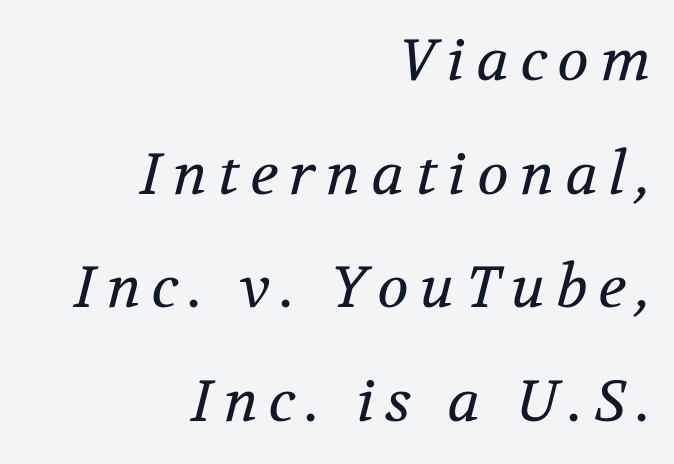
{"serif": "yes", "italic": "yes", "lean": "right", "slant_degrees": 12, "bold": "no", "weight": "regular", "width": "normal", "stroke_contrast": "medium", "x_height": "medium", "monospaced": "no", "underline": "no", "align": "right", "line_spacing": "loose", "line_spacing_ratio": 1.96, "glyph_px": 58}
